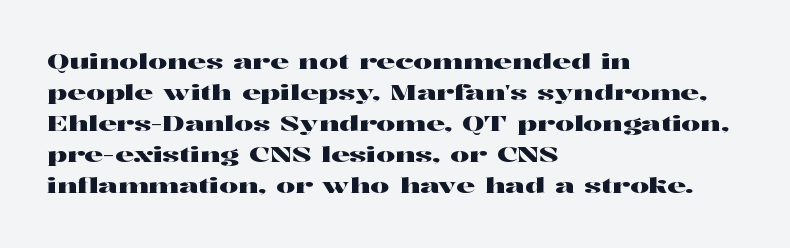
Does the copy run flush right? No — it runs flush left. The specimen reads as upright at a glance. Between one letter and the next there's only the usual sliver of space. The designer left line spacing at the default.
